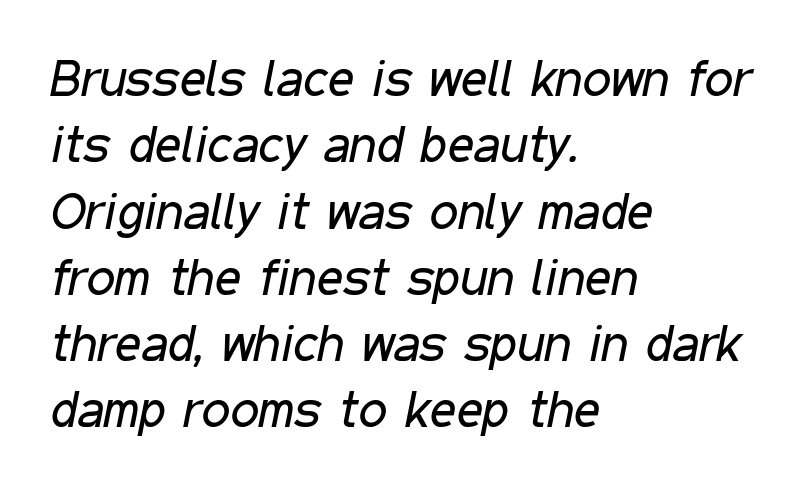
{"italic": "yes", "lean": "right", "slant_degrees": 11, "bold": "no", "weight": "regular", "width": "condensed", "stroke_contrast": "low", "x_height": "medium", "monospaced": "no", "underline": "no", "align": "left", "line_spacing": "normal", "line_spacing_ratio": 1.3, "letter_spacing": "normal", "letter_spacing_em": 0.0, "glyph_px": 51}
